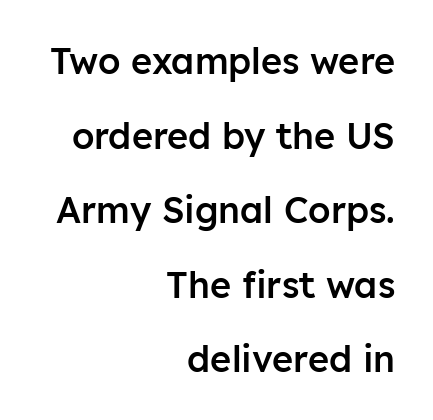
The image shows 36 px semibold sans-serif type, upright; set right-aligned, loose line spacing (2.07x), normal letter spacing, not underlined; low stroke contrast and a medium x-height.
